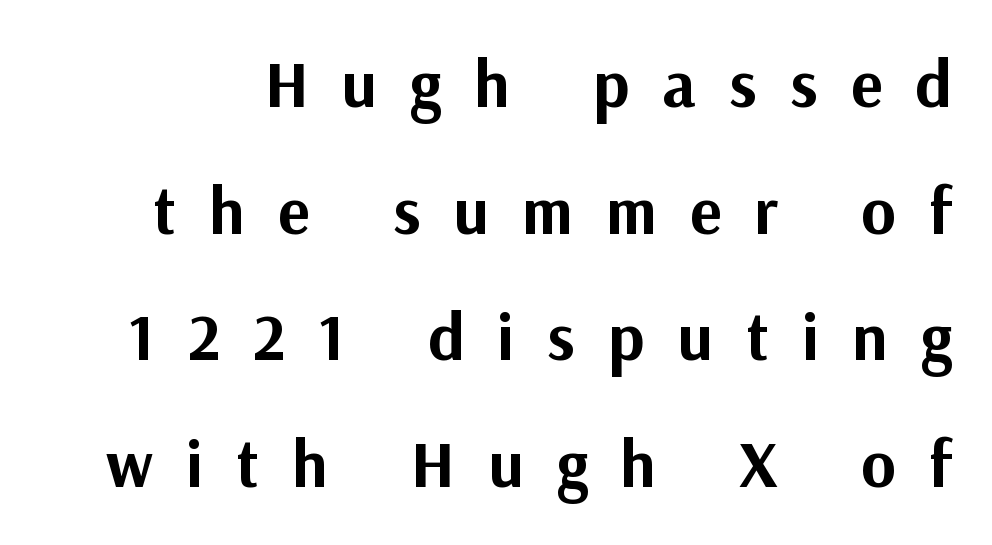
{"serif": "no", "italic": "no", "bold": "yes", "weight": "bold", "width": "normal", "stroke_contrast": "medium", "x_height": "medium", "monospaced": "no", "underline": "no", "line_spacing_ratio": 1.89, "letter_spacing": "wide", "letter_spacing_em": 0.49, "glyph_px": 67}
